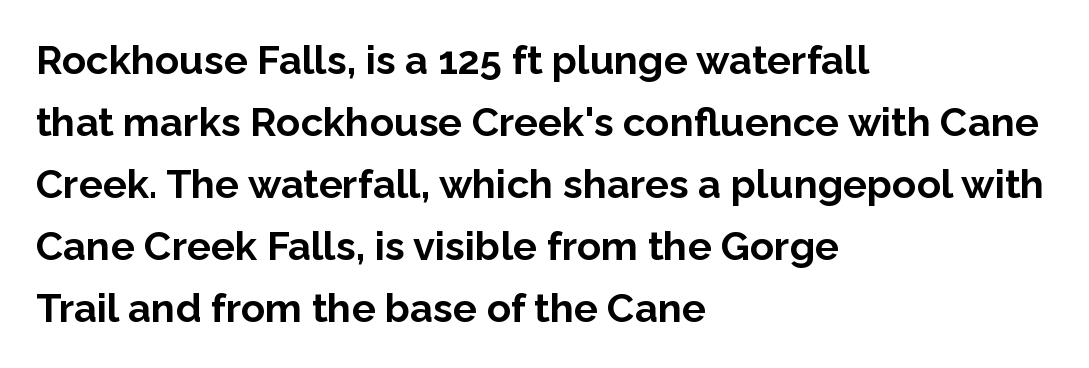
Italic? Not at all — the glyphs are vertical. What weight is shown? A full bold with thick strokes. In terms of leading, this rendering sits right in the middle. Quick note: underline off. Caption: multi-line text, flush left, ragged right. The rendering uses natural spacing where letterforms have individual widths.
